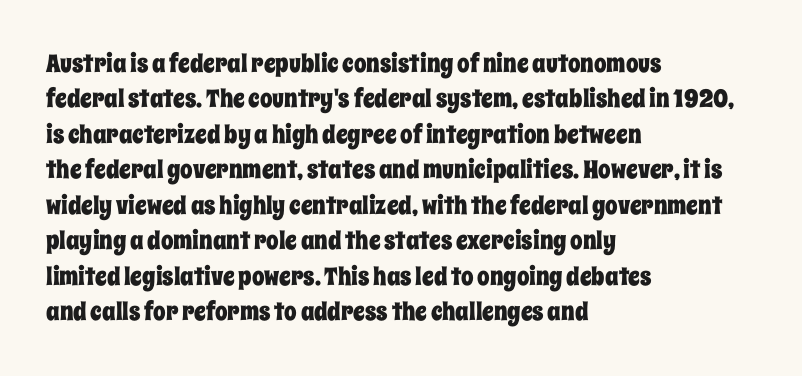
The image shows 25 px text type, upright; set left-aligned, normal line spacing (1.42x), normal letter spacing, not underlined.
